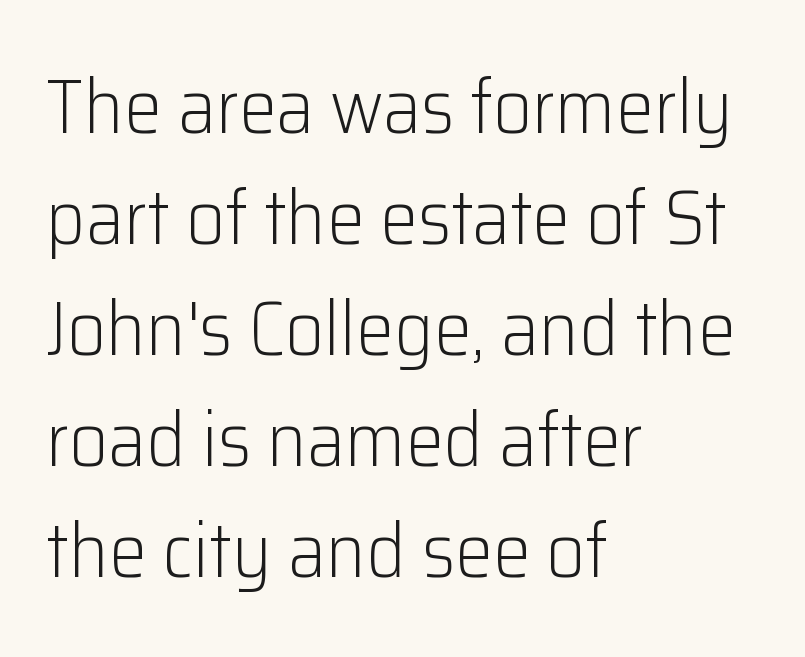
The area under the type is left untouched. The face used here is rendered with its standard letterfit. Left-aligned paragraph, ragged on the right. You can tell it's not italic because the verticals are truly vertical.
